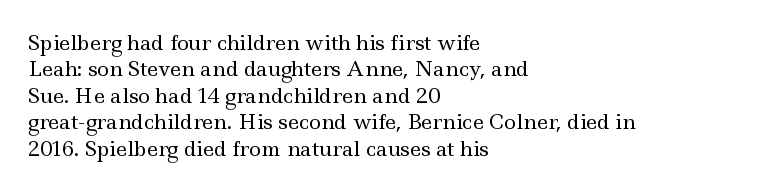
Characters remain perfectly vertical along every line. Rows of type keep a routine distance in the vertical direction. The face looks like a standard text weight, possibly lighter. Letter spacing: default. Each row of text sits above clean, open space.
